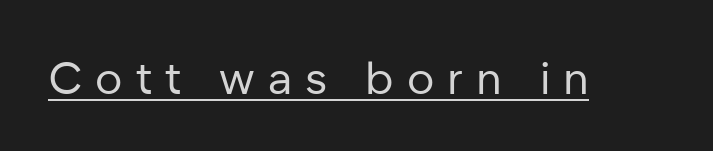
Q: Is the text bold? A: No.
Q: Is the text italic (slanted)? A: No, it is upright.
Q: Is the typeface a serif or a sans-serif typeface? A: Sans-serif.
Q: Is the text underlined? A: Yes.
Q: Is the spacing between letters normal or unusually wide? A: Unusually wide.
Q: Width (condensed, normal, or wide)? A: Normal.
Q: Stroke contrast? A: Low.
Q: x-height? A: Medium.
Q: Monospaced? A: No.
